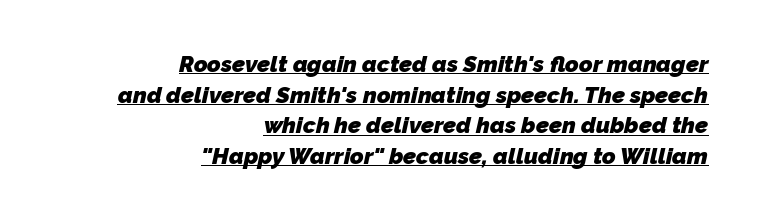
Q: Is the text bold? A: Yes.
Q: Is the text underlined? A: Yes.
Q: How is the paragraph aligned? A: Right-aligned.
Q: Is the spacing between letters normal or unusually wide? A: Normal.
Q: Is the spacing between lines tight, normal or loose? A: Normal.
